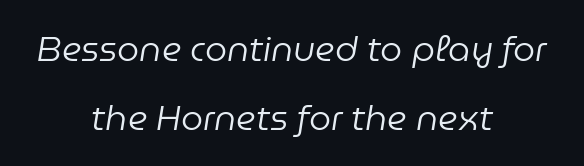
The image shows 35 px regular-weight type, italic (leaning right); set centered, loose line spacing (1.96x), normal letter spacing, not underlined; low stroke contrast and a medium x-height.
